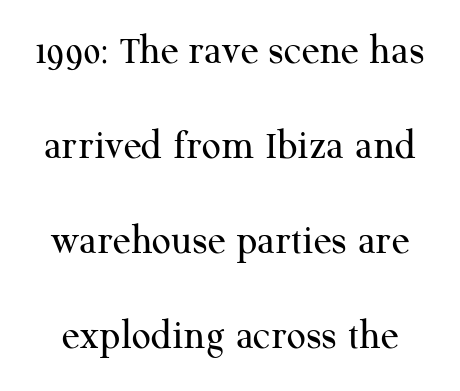
Line spacing here is loose. The lettering stays uniformly vertical, giving the passage a roman look. This sample uses plain, unmodified letter spacing. Is the stroke heavy? The answer is a plain regular-or-lighter. A typesetter would call this proportional, since set widths differ per character.
